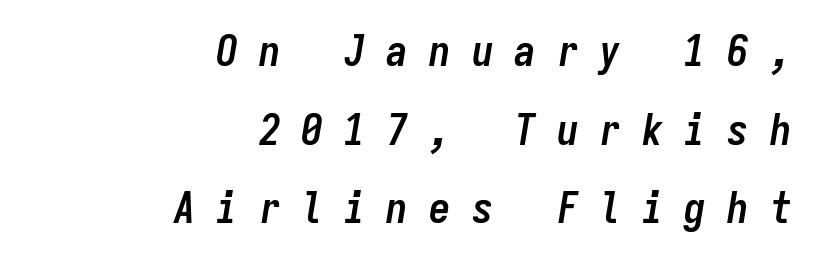
The image shows 43 px semibold, condensed type, italic (leaning right), monospaced; set right-aligned, line spacing 1.83x, unusually wide letter spacing (+0.49 em), not underlined; low stroke contrast and a medium x-height.
